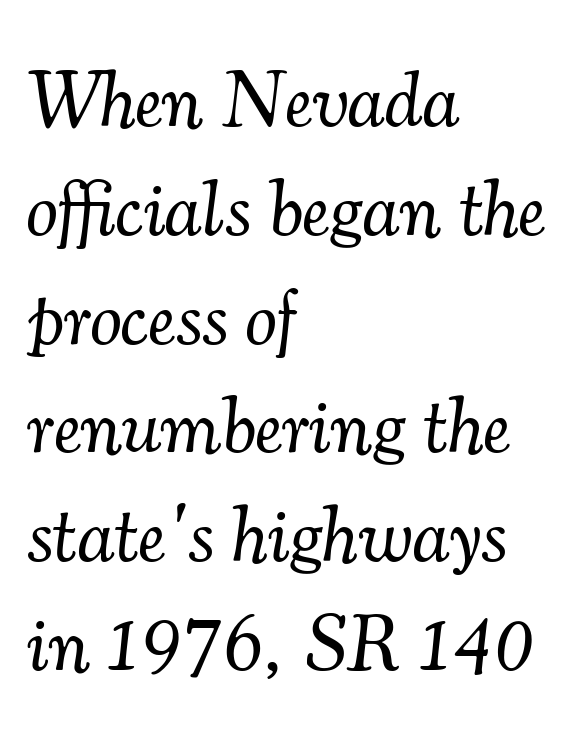
{"serif": "yes", "italic": "yes", "lean": "right", "slant_degrees": 7, "bold": "no", "weight": "light", "width": "normal", "stroke_contrast": "medium", "x_height": "small", "monospaced": "no", "underline": "no", "align": "left", "line_spacing": "normal", "line_spacing_ratio": 1.36, "letter_spacing": "normal", "letter_spacing_em": 0.0, "glyph_px": 80}
